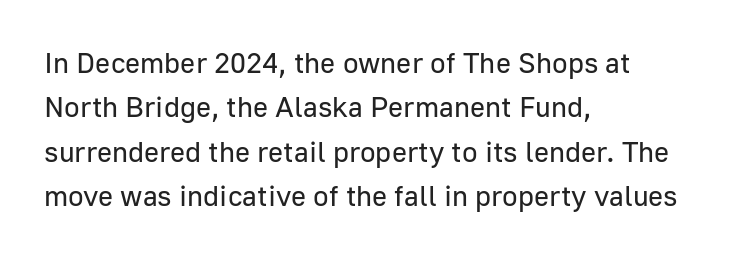
Horizontal alignment here is leftward, the default for most running prose. The font's upright variant was chosen for this text. Quick note: underline off. How are the letters spaced? Ordinarily, with no added tracking. Character widths vary here, with narrow letters taking less room than wide ones.
